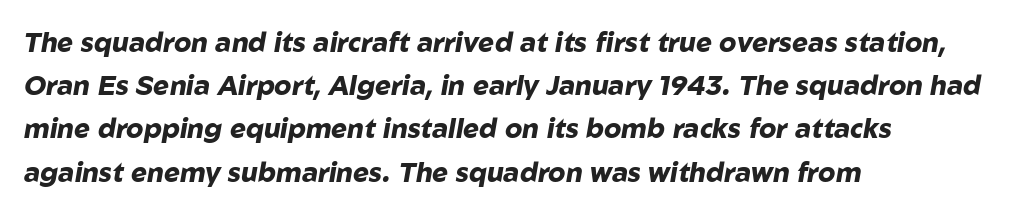
Q: Is the text bold? A: Yes.
Q: Is the text italic (slanted)? A: Yes, it leans right by about 10 degrees.
Q: Is the text underlined? A: No.
Q: How is the paragraph aligned? A: Left-aligned.
Q: Is the spacing between letters normal or unusually wide? A: Normal.
Q: Is the spacing between lines tight, normal or loose? A: Normal.
